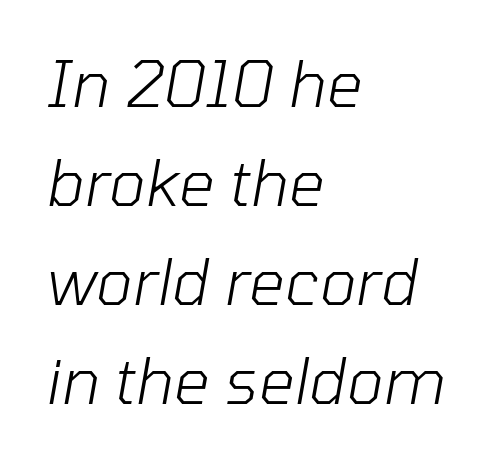
{"italic": "yes", "lean": "right", "slant_degrees": 10, "bold": "no", "weight": "light", "width": "normal", "stroke_contrast": "low", "x_height": "medium", "monospaced": "no", "underline": "no", "align": "left", "line_spacing": "normal", "line_spacing_ratio": 1.57, "letter_spacing": "normal", "letter_spacing_em": 0.0, "glyph_px": 63}
